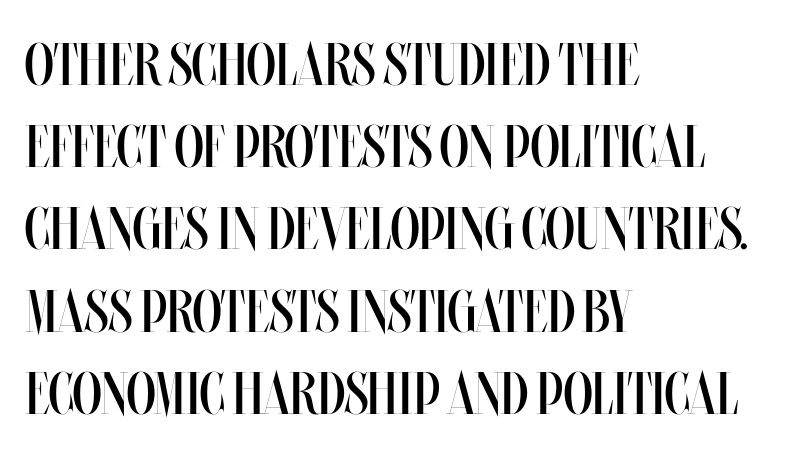
{"italic": "no", "bold": "no", "weight": "regular", "width": "condensed", "stroke_contrast": "medium", "x_height": "large", "monospaced": "no", "underline": "no", "align": "left", "line_spacing": "normal", "line_spacing_ratio": 1.37, "letter_spacing": "normal", "letter_spacing_em": 0.0, "glyph_px": 60}
